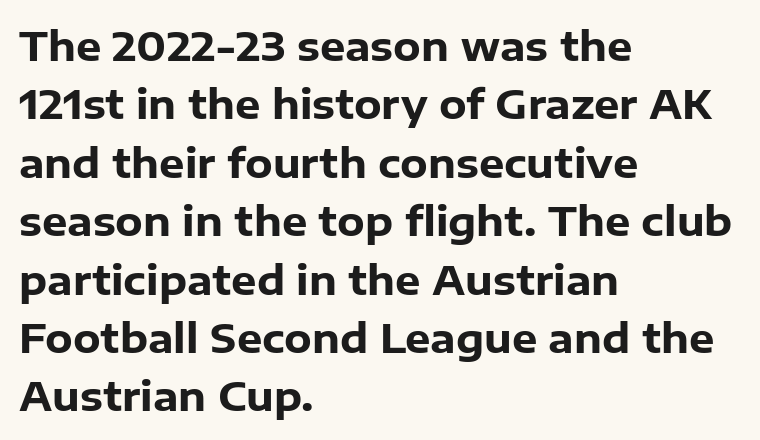
The image shows 40 px heavy sans-serif type, upright; set left-aligned, normal line spacing (1.46x), normal letter spacing, not underlined; low stroke contrast and a medium x-height.
